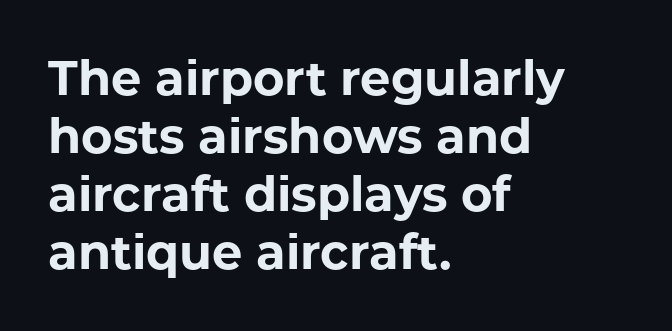
Check where the strokes stop: nothing finishes them off — pure sans. This is the regular roman posture of the typeface. How are the letters spaced? Ordinarily, with no added tracking. A typesetter would call this proportional, since set widths differ per character.
